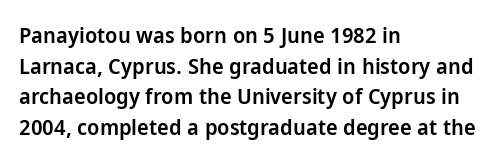
{"italic": "no", "bold": "semi", "underline": "no", "align": "left", "line_spacing": "normal", "line_spacing_ratio": 1.39, "letter_spacing": "normal", "letter_spacing_em": 0.0, "glyph_px": 22}
